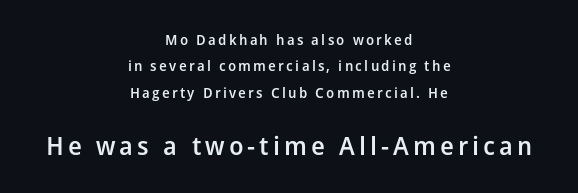
{"italic": "no", "bold": "semi", "underline": "no", "align": "center", "line_spacing_ratio": 1.88, "larger_block": "second", "size_ratio": 1.79, "glyph_px": 25}
